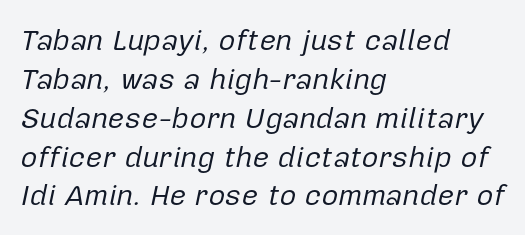
{"italic": "yes", "lean": "right", "slant_degrees": 12, "bold": "no", "weight": "regular", "width": "normal", "stroke_contrast": "low", "x_height": "medium", "monospaced": "no", "underline": "no", "align": "left", "line_spacing": "normal", "line_spacing_ratio": 1.34, "letter_spacing": "normal", "letter_spacing_em": 0.0, "glyph_px": 29}
